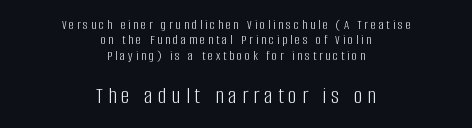
{"italic": "no", "bold": "no", "underline": "no", "align": "center", "line_spacing": "tight", "line_spacing_ratio": 1.1, "letter_spacing": "wide", "letter_spacing_em": 0.21, "larger_block": "second", "size_ratio": 1.71, "glyph_px": 24}
